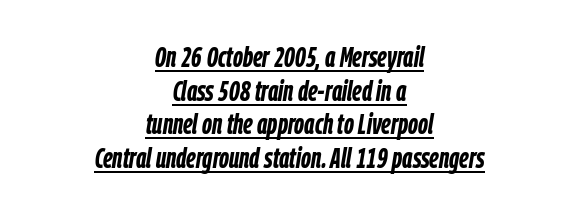
{"italic": "yes", "lean": "right", "slant_degrees": 9, "bold": "yes", "weight": "semibold", "width": "condensed", "stroke_contrast": "low", "x_height": "medium", "monospaced": "no", "underline": "yes", "align": "center", "line_spacing_ratio": 1.16, "letter_spacing": "normal", "letter_spacing_em": 0.0, "glyph_px": 29}
